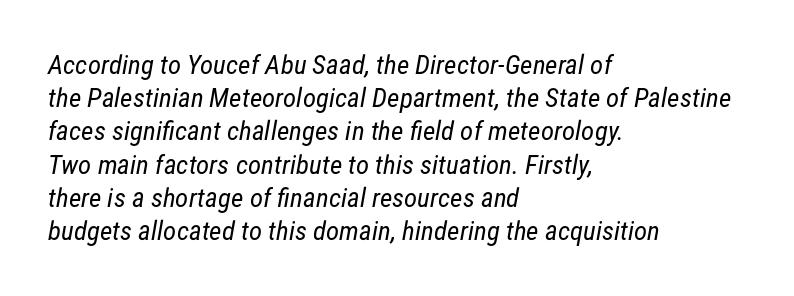
Q: Is the text bold? A: No.
Q: Is the text underlined? A: No.
Q: How is the paragraph aligned? A: Left-aligned.
Q: Is the spacing between letters normal or unusually wide? A: Normal.
